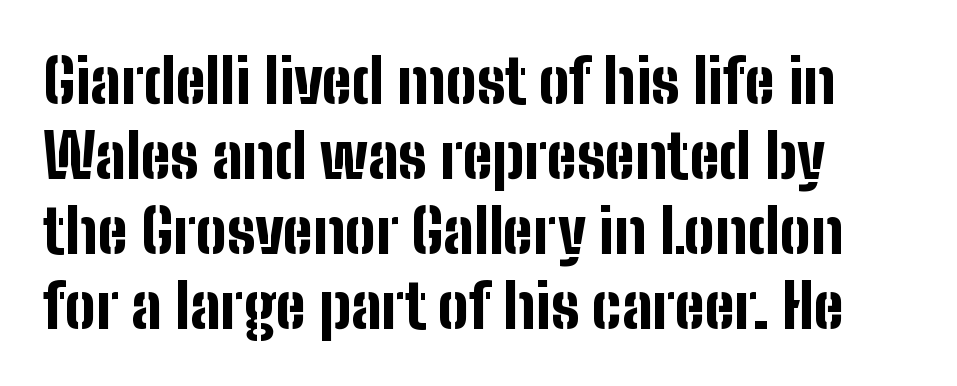
Q: Is the text bold? A: Yes.
Q: Is the text italic (slanted)? A: No, it is upright.
Q: Is the typeface a serif or a sans-serif typeface? A: Sans-serif.
Q: Is the text underlined? A: No.
Q: How is the paragraph aligned? A: Left-aligned.
Q: Is the spacing between letters normal or unusually wide? A: Normal.
Q: Width (condensed, normal, or wide)? A: Condensed.
Q: Stroke contrast? A: Low.
Q: x-height? A: Medium.
Q: Monospaced? A: No.
